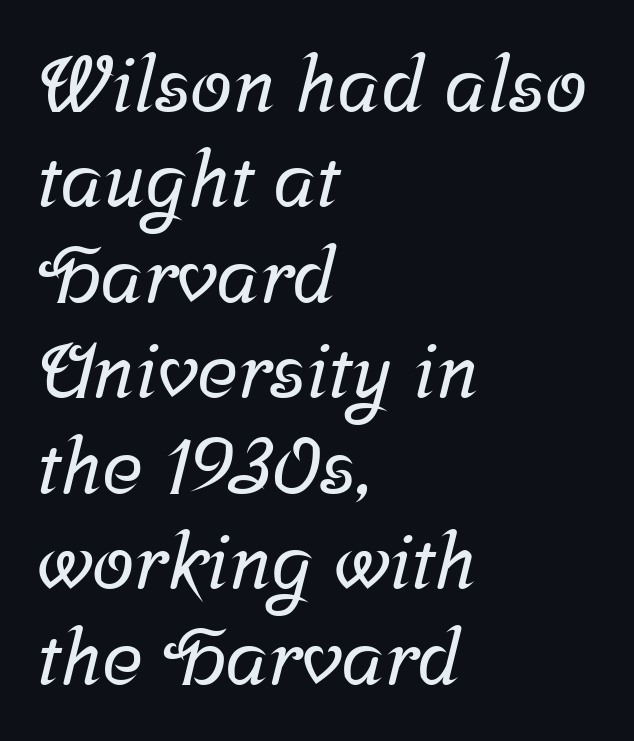
The type is set solid horizontally, with unmodified tracking. The paragraph shown leans on its left margin. Is this a fixed-width face? No — the glyphs have proportional, varying widths.
